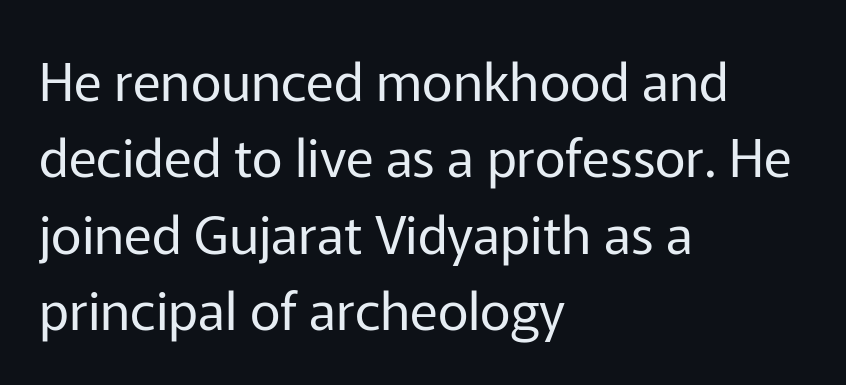
The image shows 53 px regular-weight sans-serif type, upright; set left-aligned, normal line spacing (1.44x), normal letter spacing, not underlined; low stroke contrast and a medium x-height.
